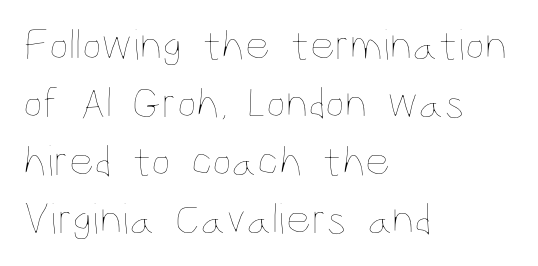
If you measured baseline to baseline, you'd find a middling distance. Every stem runs plumb, perpendicular to the baseline. Notice how the passage keeps a crisp vertical edge on the left only. Default kerning and tracking; the words read as compact shapes.
